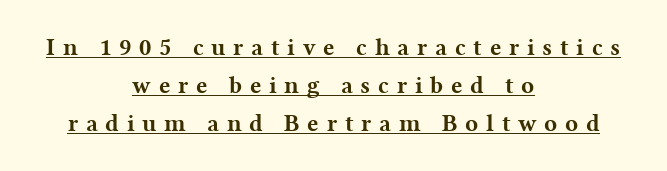
The image shows 24 px bold type, upright; set centered, normal line spacing (1.59x), unusually wide letter spacing (+0.32 em), underlined.
